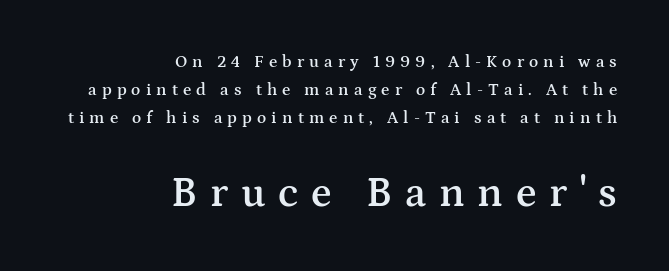
The letterforms stand isolated, each surrounded by extra space. A typesetter would call this proportional, since set widths differ per character. Bigger letters appear in the bottom chunk; the top chunk is reduced. Whoever set this chose a conventional vertical rhythm.
